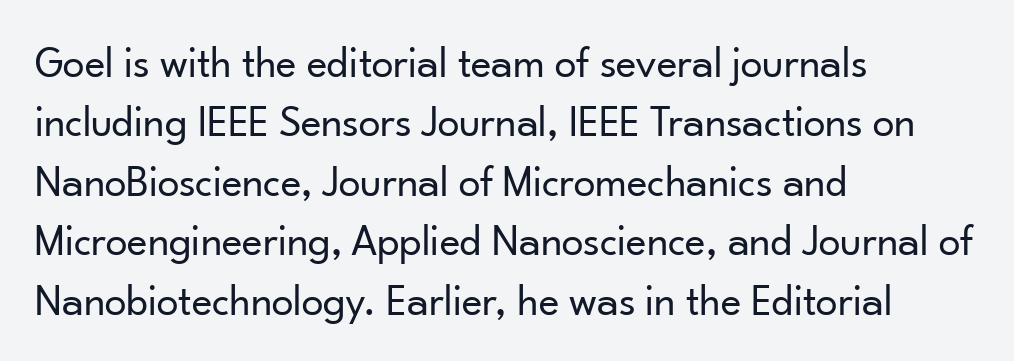
The image shows 44 px regular-weight sans-serif type, upright; set left-aligned, normal line spacing (1.35x), normal letter spacing, not underlined; low stroke contrast and a small x-height.
